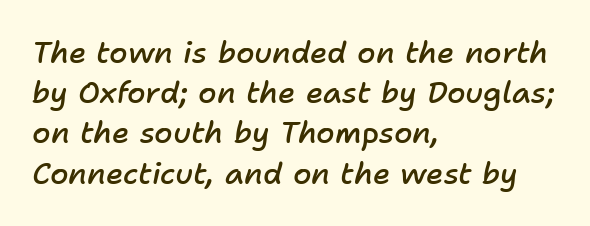
Yep, that's italic — everything's leaning. All the whitespace from short lines collects on the right. This rendering leaves character spacing at its baseline value. Is this a fixed-width face? No — the glyphs have proportional, varying widths.
